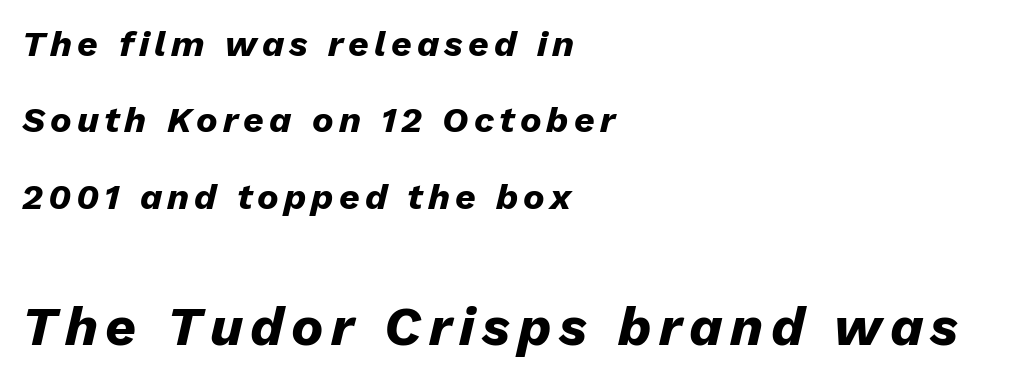
Heavy-handed strokes throughout: this text is bold. The block sitting lower on the canvas is the one with enlarged characters. Leading is clearly above the norm, producing a sparse column. Decoration check: the copy has no underline.
